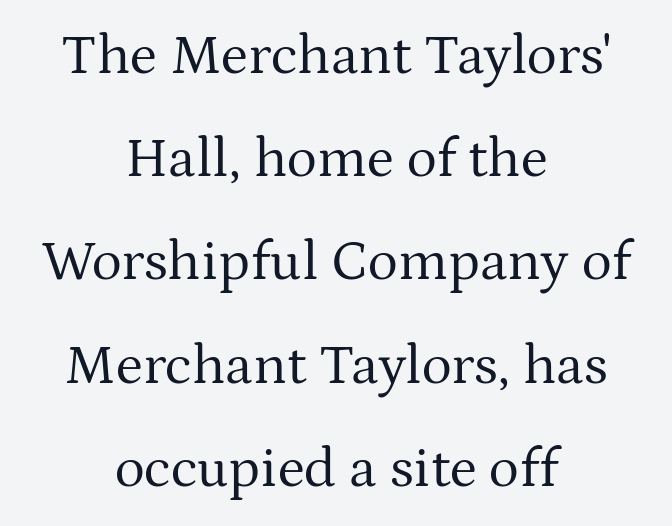
Each letter's strokes conclude with small projecting serifs. Letter spacing: default. Has an underline been added? It has not. Think of a printed novel: that variable character pitch is what you see here. No heavy texture on the line: the type isn't bold.
